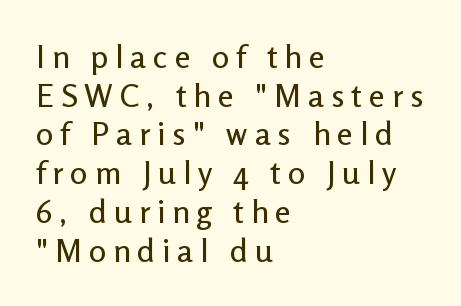
{"serif": "no", "italic": "no", "width": "normal", "stroke_contrast": "low", "x_height": "medium", "monospaced": "no", "underline": "no", "align": "left", "line_spacing_ratio": 1.21, "letter_spacing": "wide", "letter_spacing_em": 0.22, "glyph_px": 32}
